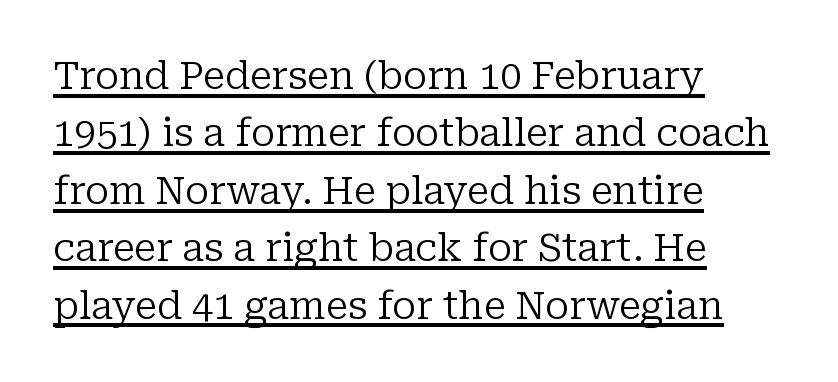
Is this a heavy cut? Hardly; it is regular or lighter. Old-style or modern, the face here clearly has serifs. Every row of glyphs begins at an identical x-position on the left. The typography opts for an upright posture over an oblique one. The rendering uses a moderate line-height, typical for paragraphs. Does extra space separate the letters? No, they use regular spacing.
